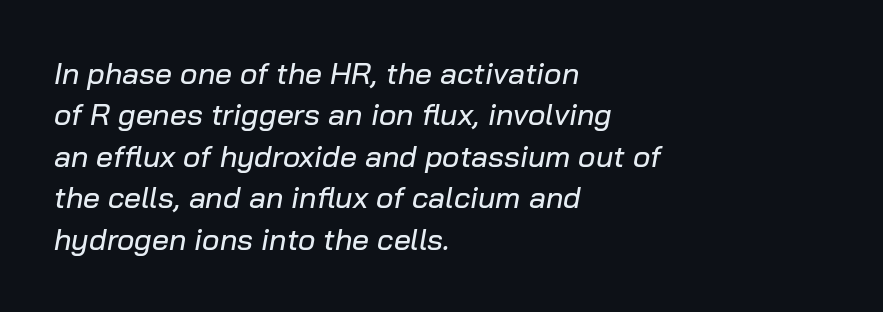
{"italic": "yes", "lean": "right", "slant_degrees": 10, "width": "normal", "stroke_contrast": "low", "x_height": "medium", "monospaced": "no", "underline": "no", "align": "left", "line_spacing": "normal", "line_spacing_ratio": 1.38, "letter_spacing": "normal", "letter_spacing_em": 0.0, "glyph_px": 30}
